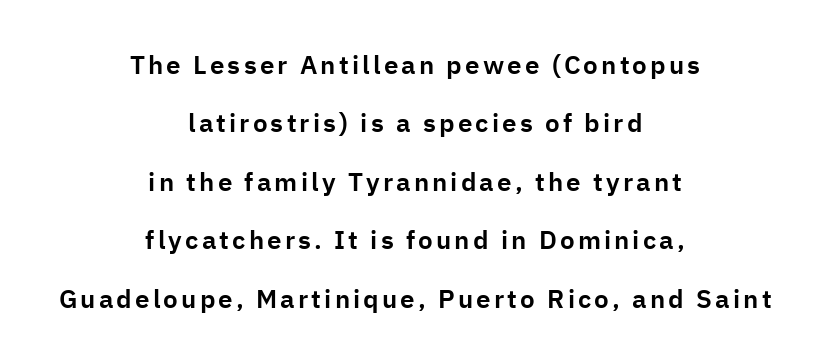
{"italic": "no", "underline": "no", "align": "center", "line_spacing": "loose", "line_spacing_ratio": 2.25, "glyph_px": 26}
